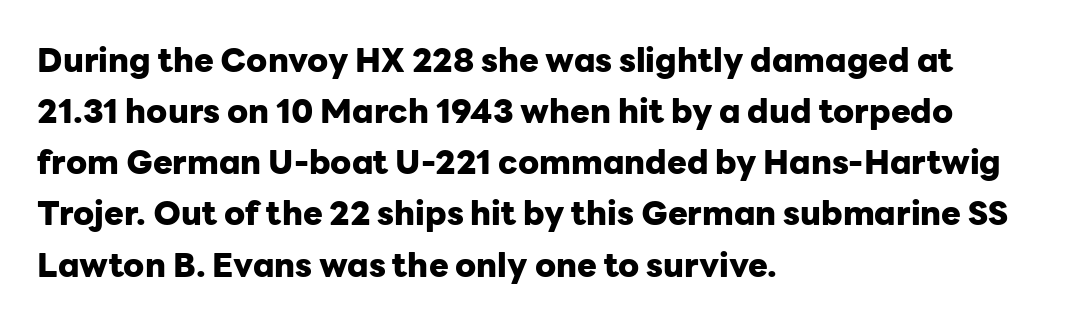
Q: Is the text bold? A: Yes.
Q: Is the text italic (slanted)? A: No, it is upright.
Q: Is the typeface a serif or a sans-serif typeface? A: Sans-serif.
Q: Is the text underlined? A: No.
Q: How is the paragraph aligned? A: Left-aligned.
Q: Is the spacing between letters normal or unusually wide? A: Normal.
Q: Is the spacing between lines tight, normal or loose? A: Normal.
Q: Width (condensed, normal, or wide)? A: Normal.
Q: Stroke contrast? A: Low.
Q: x-height? A: Medium.
Q: Monospaced? A: No.
